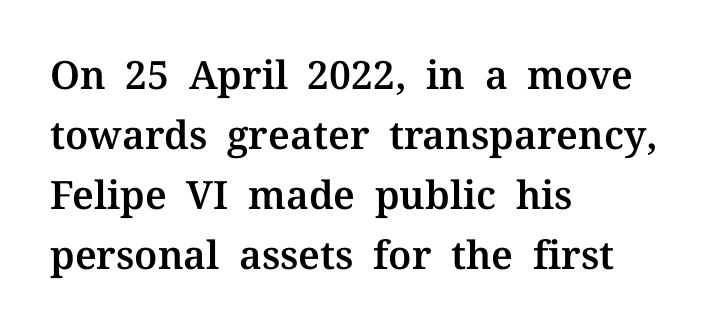
Compared with typical body copy, the letter spacing here is the same. Unlike italic type, these characters show no tilt at all. The string is rendered with underlining switched off. Looks like regular typesetting: each glyph gets only the width it needs.
